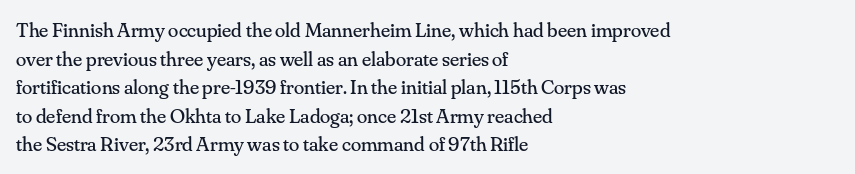
{"italic": "no", "bold": "no", "underline": "no", "align": "left", "line_spacing": "normal", "line_spacing_ratio": 1.36, "letter_spacing": "normal", "letter_spacing_em": 0.0, "glyph_px": 21}
